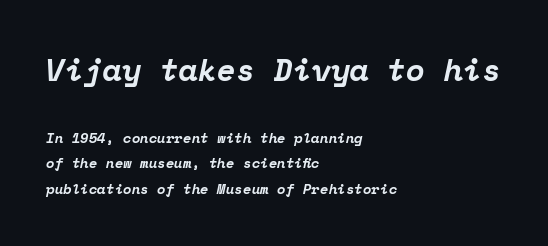
Looks like terminal output: every glyph gets an equal slot. The strip under each line holds only bare page. Visually, the top section dominates because its glyphs are scaled up. Words appear dense and cohesive because spacing is normal.
